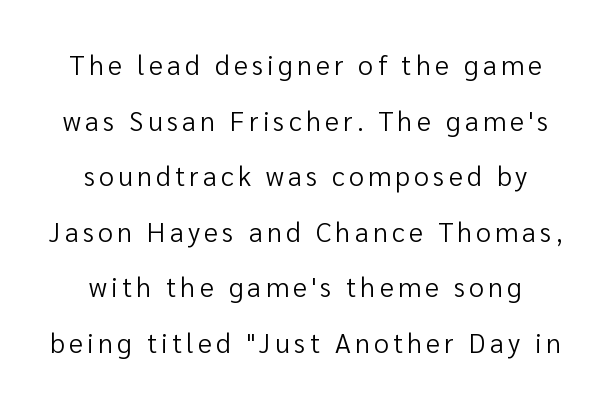
On a weight scale, this lands at 450 or below. Decoration check: the copy has no underline. The letters stand upright; this is a roman face. Leading is clearly above the norm, producing a sparse column.
